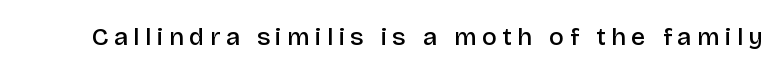
Q: Is the text bold? A: Semi-bold.
Q: Is the text italic (slanted)? A: No, it is upright.
Q: Is the text underlined? A: No.
Q: Is the spacing between letters normal or unusually wide? A: Unusually wide.
